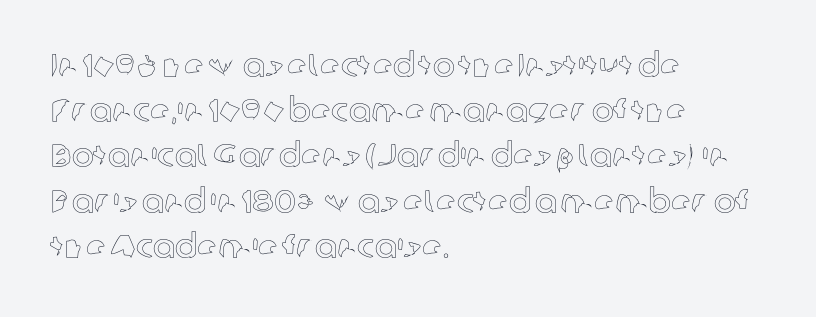
Q: Is the text italic (slanted)? A: No, it is upright.
Q: Is the text underlined? A: No.
Q: How is the paragraph aligned? A: Left-aligned.
Q: Is the spacing between letters normal or unusually wide? A: Normal.
Q: Is the spacing between lines tight, normal or loose? A: Normal.
Q: Width (condensed, normal, or wide)? A: Normal.
Q: x-height? A: Medium.
Q: Monospaced? A: No.
